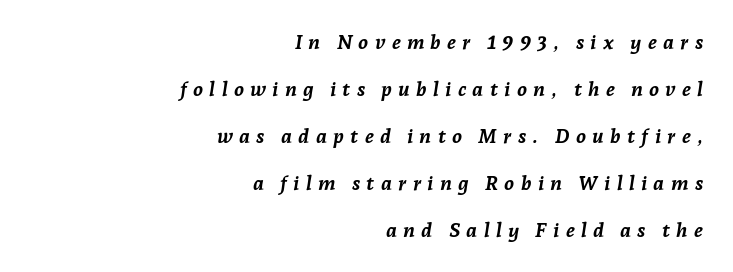
{"italic": "yes", "lean": "right", "slant_degrees": 7, "bold": "yes", "underline": "no", "align": "right", "line_spacing": "loose", "line_spacing_ratio": 2.35, "letter_spacing": "wide", "letter_spacing_em": 0.31, "glyph_px": 20}
